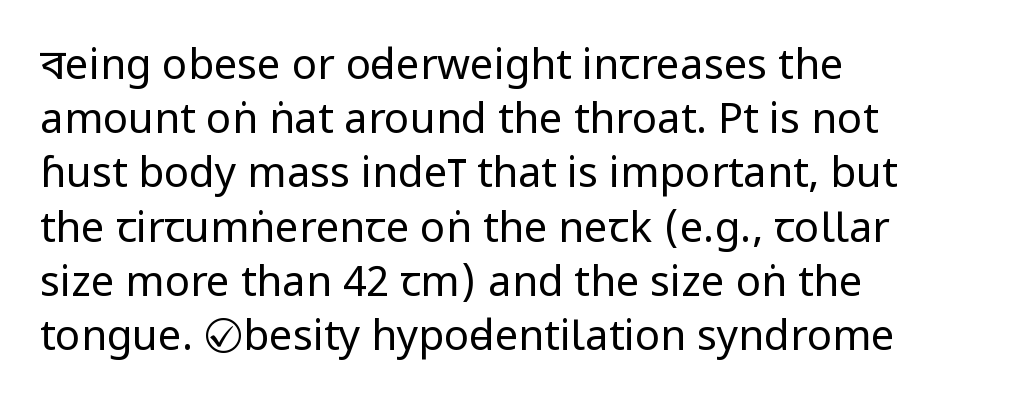
Q: Is the text bold? A: No.
Q: Is the text italic (slanted)? A: No, it is upright.
Q: Is the typeface a serif or a sans-serif typeface? A: Sans-serif.
Q: Is the text underlined? A: No.
Q: How is the paragraph aligned? A: Left-aligned.
Q: Is the spacing between letters normal or unusually wide? A: Normal.
Q: Is the spacing between lines tight, normal or loose? A: Normal.
Q: Width (condensed, normal, or wide)? A: Condensed.
Q: Stroke contrast? A: Low.
Q: x-height? A: Large.
Q: Monospaced? A: No.
